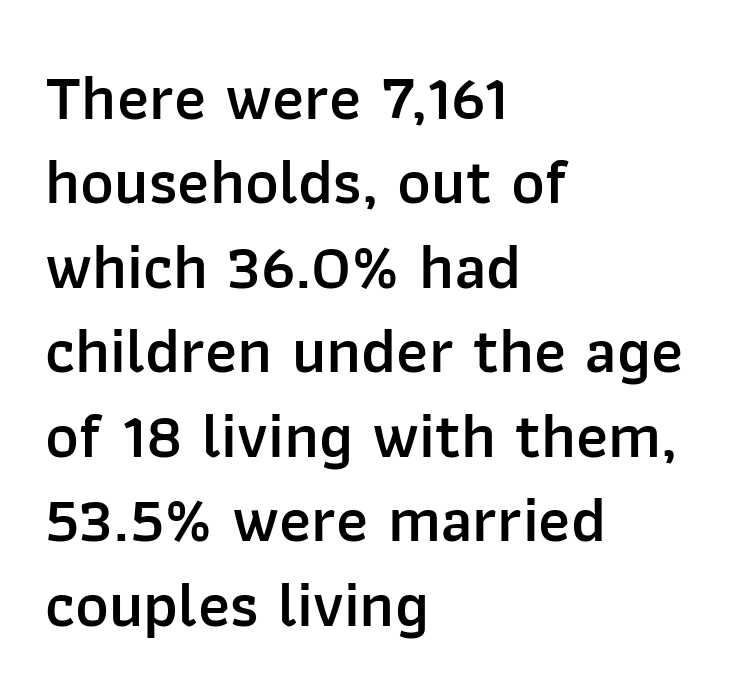
{"serif": "no", "italic": "no", "bold": "semi", "weight": "semibold", "width": "normal", "stroke_contrast": "low", "x_height": "medium", "monospaced": "no", "underline": "no", "align": "left", "line_spacing": "normal", "line_spacing_ratio": 1.32, "letter_spacing": "normal", "letter_spacing_em": 0.0, "glyph_px": 64}
